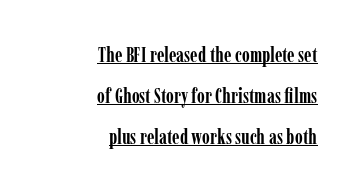
The designer dialed line spacing up above the default. The lettering holds an erect, upright posture throughout. Students, observe the line beneath the letters — that is underlining. How are the letters spaced? Ordinarily, with no added tracking. Horizontal alignment here is rightward, an uncommon choice for prose. The passage shown is emphatically bold.
